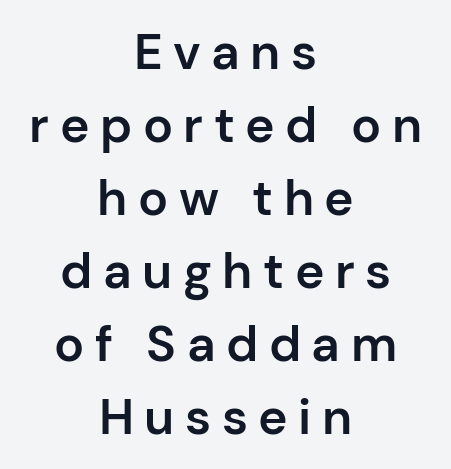
The image shows 50 px semibold sans-serif type, upright; set centered, normal line spacing (1.46x), unusually wide letter spacing (+0.21 em), not underlined; low stroke contrast and a medium x-height.
